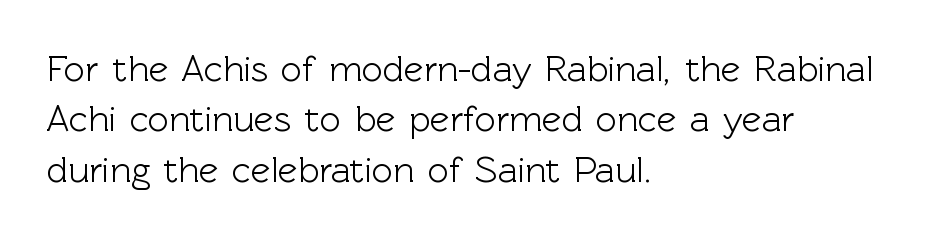
The image shows 37 px sans-serif type, upright; set left-aligned, normal line spacing (1.36x), normal letter spacing, not underlined; a medium x-height.
